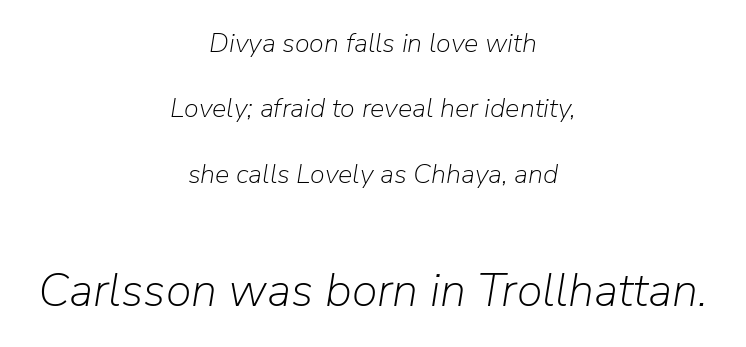
{"italic": "yes", "lean": "right", "slant_degrees": 9, "bold": "no", "weight": "light", "width": "normal", "stroke_contrast": "low", "x_height": "medium", "monospaced": "no", "underline": "no", "align": "center", "line_spacing": "loose", "line_spacing_ratio": 2.42, "letter_spacing": "normal", "letter_spacing_em": 0.0, "larger_block": "second", "size_ratio": 1.74, "glyph_px": 47}
